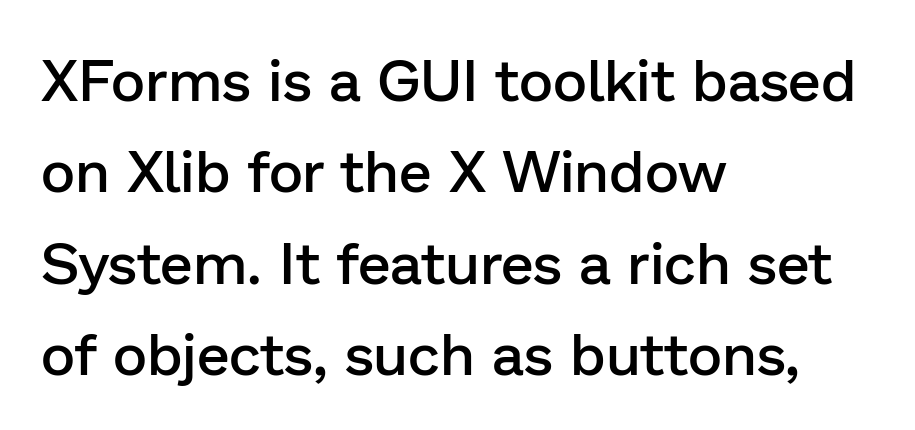
{"serif": "no", "italic": "no", "bold": "semi", "weight": "semibold", "width": "normal", "stroke_contrast": "low", "x_height": "medium", "monospaced": "no", "underline": "no", "align": "left", "line_spacing": "normal", "line_spacing_ratio": 1.55, "letter_spacing": "normal", "letter_spacing_em": 0.0, "glyph_px": 59}
